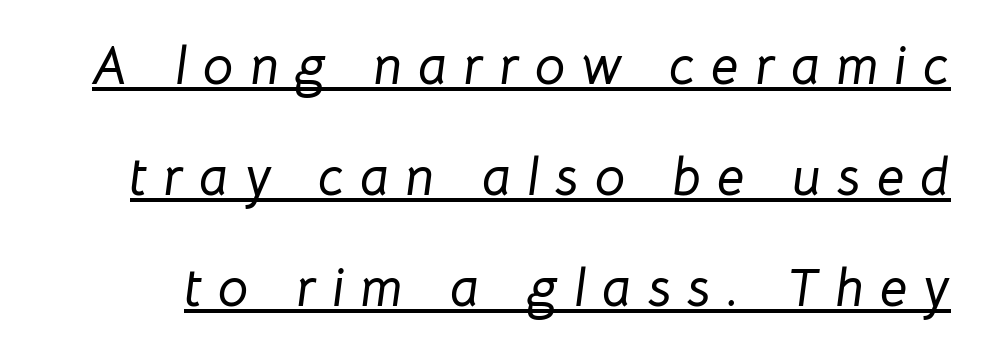
{"italic": "yes", "lean": "right", "slant_degrees": 8, "width": "normal", "stroke_contrast": "low", "x_height": "medium", "monospaced": "no", "underline": "yes", "line_spacing": "loose", "line_spacing_ratio": 2.06, "letter_spacing": "wide", "letter_spacing_em": 0.3, "glyph_px": 54}
